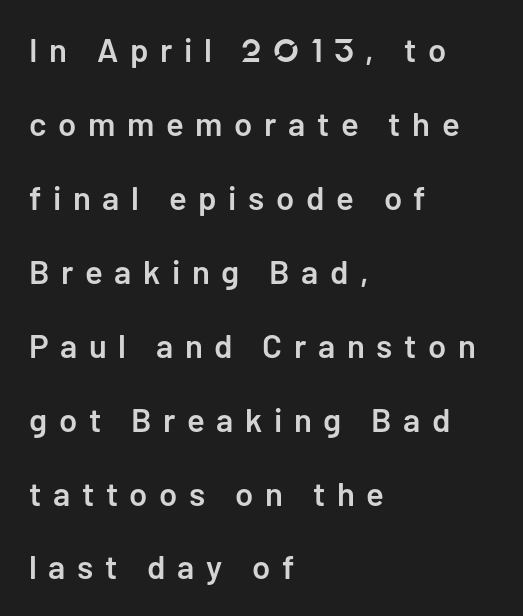
{"serif": "no", "italic": "no", "bold": "semi", "weight": "semibold", "width": "normal", "stroke_contrast": "low", "x_height": "medium", "monospaced": "no", "underline": "no", "align": "left", "line_spacing": "loose", "line_spacing_ratio": 2.24, "letter_spacing": "wide", "letter_spacing_em": 0.35, "glyph_px": 33}
